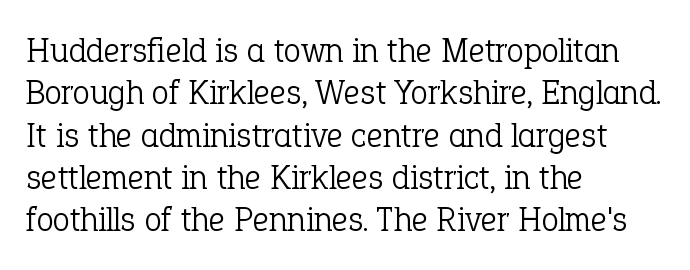
The letters stand straight up with perfectly vertical stems. The typeface chosen for these lines features serifs. The paragraph has a hard left edge and a soft right edge. These lines keep a tight, regular rhythm from letter to letter. The rendering uses natural spacing where letterforms have individual widths. Rule under the text: the space is simply empty.
